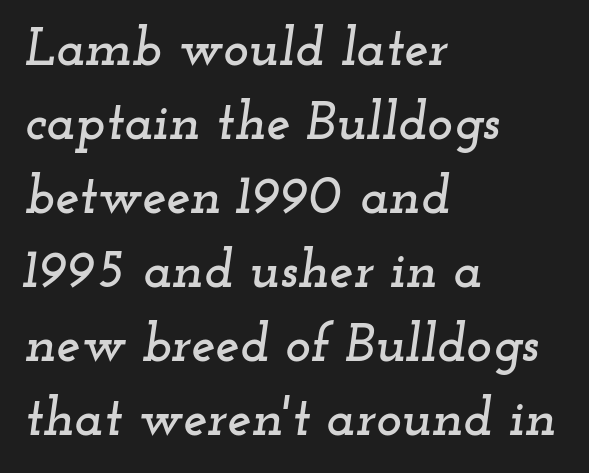
The image shows 54 px wide serif type, italic (leaning right); set left-aligned, normal line spacing (1.37x), normal letter spacing, not underlined; low stroke contrast and a small x-height.
